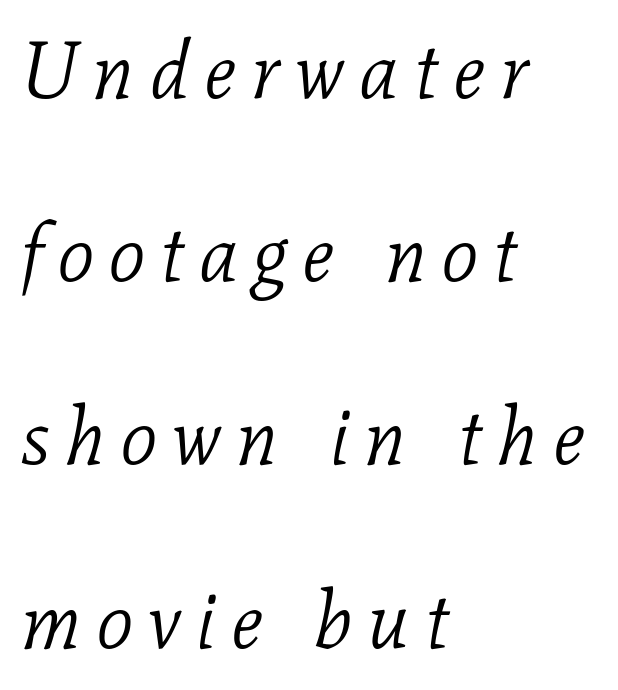
Q: Is the text bold? A: No.
Q: Is the text italic (slanted)? A: Yes, it leans right by about 11 degrees.
Q: Is the typeface a serif or a sans-serif typeface? A: Serif.
Q: Is the text underlined? A: No.
Q: How is the paragraph aligned? A: Left-aligned.
Q: Is the spacing between lines tight, normal or loose? A: Loose.
Q: Width (condensed, normal, or wide)? A: Normal.
Q: Stroke contrast? A: Low.
Q: x-height? A: Medium.
Q: Monospaced? A: No.
